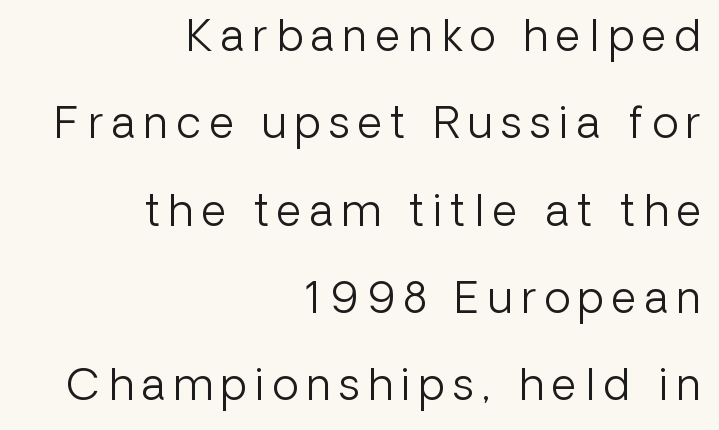
Q: Is the text bold? A: No.
Q: Is the text italic (slanted)? A: No, it is upright.
Q: Is the typeface a serif or a sans-serif typeface? A: Sans-serif.
Q: Is the text underlined? A: No.
Q: How is the paragraph aligned? A: Right-aligned.
Q: Is the spacing between letters normal or unusually wide? A: Unusually wide.
Q: Is the spacing between lines tight, normal or loose? A: Loose.
Q: Width (condensed, normal, or wide)? A: Normal.
Q: Stroke contrast? A: Low.
Q: x-height? A: Medium.
Q: Monospaced? A: No.
